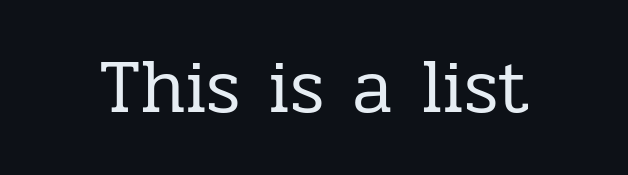
{"serif": "yes", "italic": "no", "bold": "no", "weight": "regular", "width": "normal", "stroke_contrast": "low", "x_height": "medium", "monospaced": "no", "underline": "no", "letter_spacing": "normal", "letter_spacing_em": 0.0, "glyph_px": 76}
